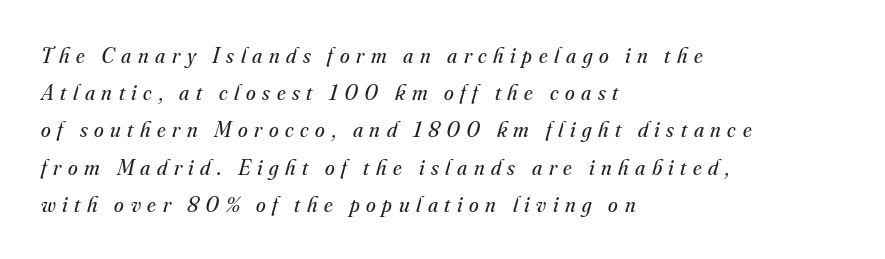
Evenly set lines give the paragraph a standard silhouette. The font sits on the lighter half of the weight spectrum, regular included. Line beginnings align vertically; line endings do not. Anything drawn beneath the words? Only blank space. These lines were composed using italics.
